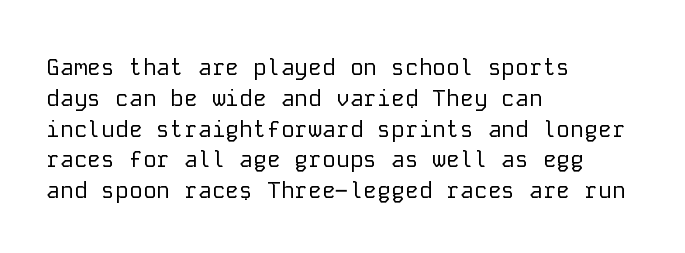
Descenders are the only things crossing below the line. The font sits on the lighter half of the weight spectrum, regular included. Does the copy run flush right? No — it runs flush left. Vertically, the passage feels balanced, rows spaced as you'd expect.
